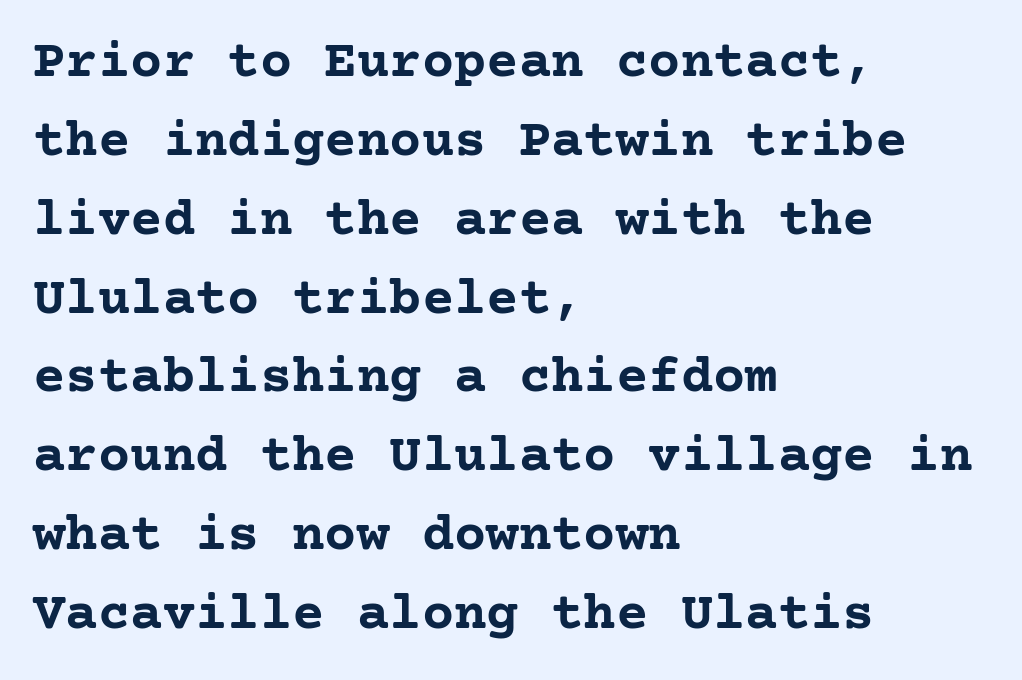
Q: Is the text bold? A: Yes.
Q: Is the text italic (slanted)? A: No, it is upright.
Q: Is the typeface a serif or a sans-serif typeface? A: Serif.
Q: Is the text underlined? A: No.
Q: How is the paragraph aligned? A: Left-aligned.
Q: Is the spacing between letters normal or unusually wide? A: Normal.
Q: Is the spacing between lines tight, normal or loose? A: Normal.
Q: Width (condensed, normal, or wide)? A: Normal.
Q: Stroke contrast? A: Low.
Q: x-height? A: Medium.
